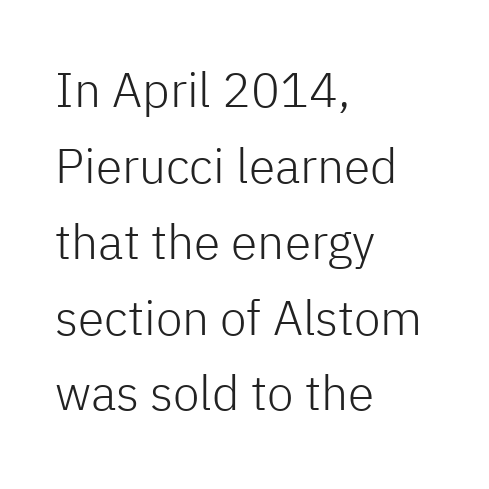
The image shows 48 px light sans-serif type, upright; set left-aligned, normal line spacing (1.58x), normal letter spacing, not underlined; low stroke contrast and a medium x-height.
